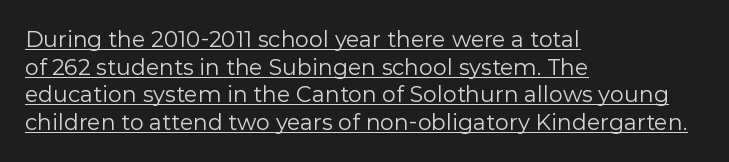
Q: Is the text bold? A: No.
Q: Is the text italic (slanted)? A: No, it is upright.
Q: Is the text underlined? A: Yes.
Q: How is the paragraph aligned? A: Left-aligned.
Q: Is the spacing between letters normal or unusually wide? A: Normal.
Q: Is the spacing between lines tight, normal or loose? A: Normal.
